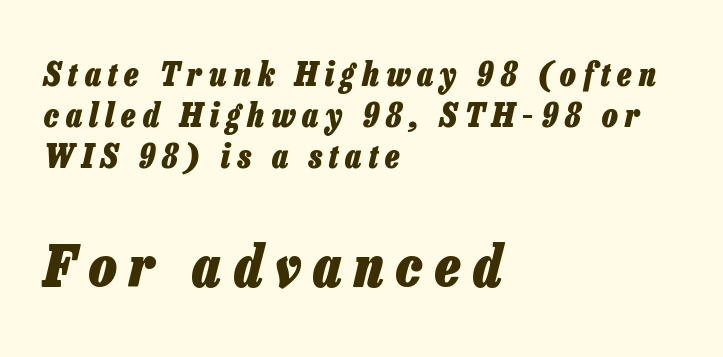
The image shows 58 px heavy, condensed type, italic (leaning right); set left-aligned, normal line spacing (1.25x), unusually wide letter spacing (+0.22 em), not underlined; the second (bottom) block is 1.76x larger; low stroke contrast and a medium x-height.
